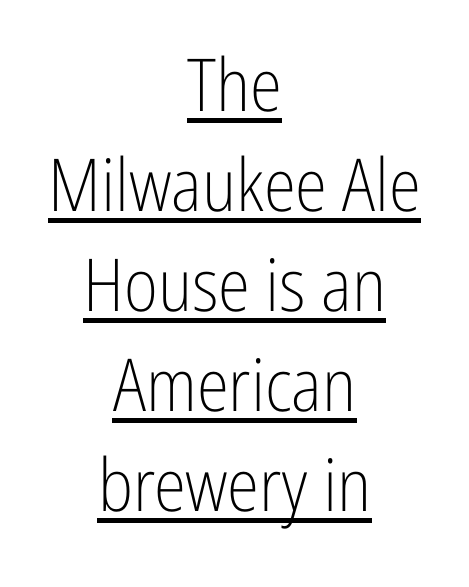
{"serif": "no", "italic": "no", "bold": "no", "weight": "light", "width": "condensed", "stroke_contrast": "low", "x_height": "medium", "monospaced": "no", "underline": "yes", "align": "center", "line_spacing": "normal", "line_spacing_ratio": 1.37, "letter_spacing": "normal", "letter_spacing_em": 0.0, "glyph_px": 73}
